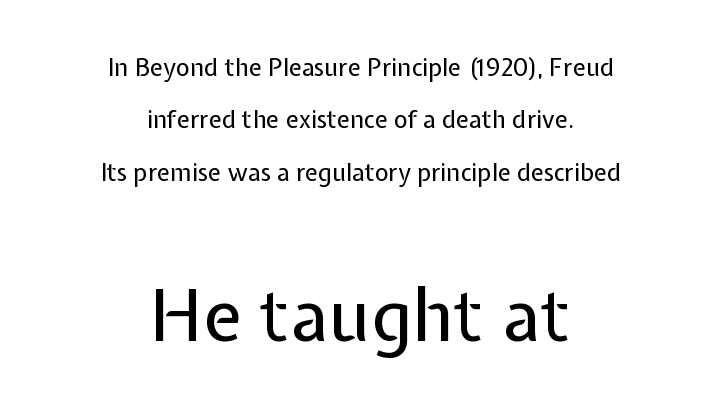
Q: Is the text bold? A: No.
Q: Is the text italic (slanted)? A: No, it is upright.
Q: Is the typeface a serif or a sans-serif typeface? A: Sans-serif.
Q: Is the text underlined? A: No.
Q: How is the paragraph aligned? A: Centered.
Q: Is the spacing between letters normal or unusually wide? A: Normal.
Q: Is the spacing between lines tight, normal or loose? A: Loose.
Q: Which block of text is set in a larger size, the first (top) or the second (bottom)? A: The second (bottom) one.
Q: Width (condensed, normal, or wide)? A: Normal.
Q: Stroke contrast? A: Low.
Q: x-height? A: Medium.
Q: Monospaced? A: No.
